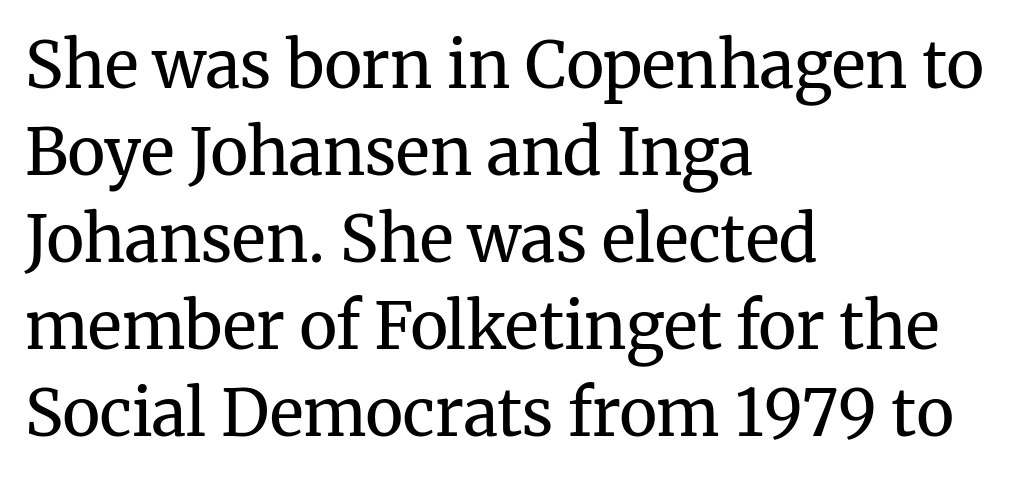
Nothing heavy about these letters — not bold at all. Yep, those are serifs on the letters. Letters rest on an invisible, unmarked baseline. Is the letter spacing exaggerated? No — it looks like the ordinary default. This sample has the flowing, uneven cadence of proportional lettering.
